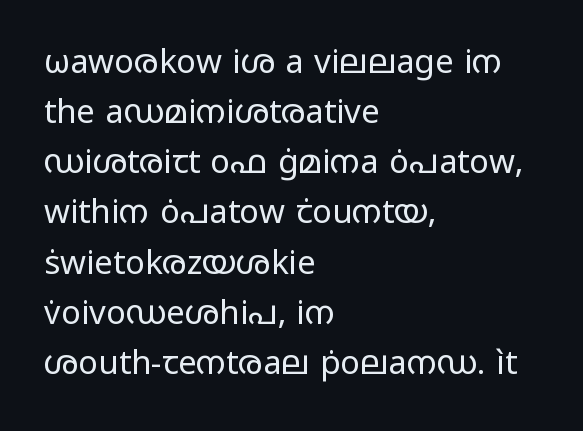
The image shows 33 px regular-weight, wide sans-serif type, upright; set left-aligned, normal line spacing (1.52x), normal letter spacing, not underlined; low stroke contrast and a medium x-height.
